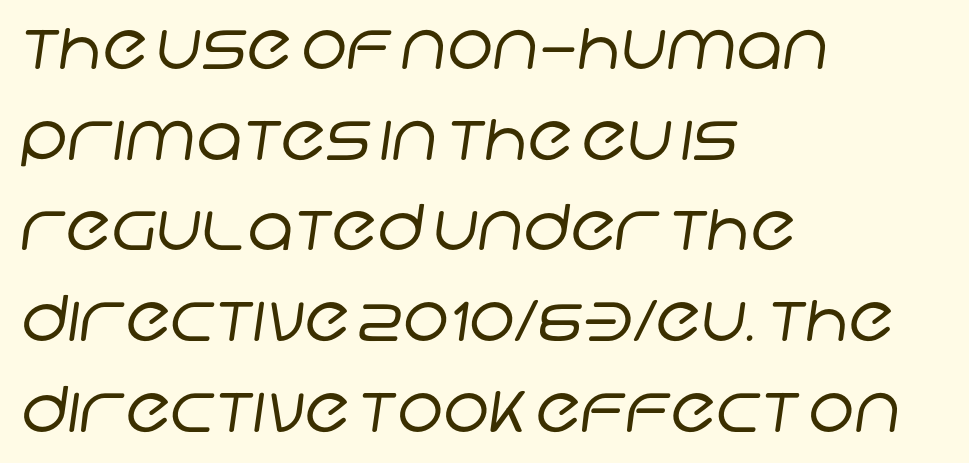
Q: Is the text bold? A: No.
Q: Is the typeface a serif or a sans-serif typeface? A: Sans-serif.
Q: Is the text underlined? A: No.
Q: How is the paragraph aligned? A: Left-aligned.
Q: Is the spacing between letters normal or unusually wide? A: Normal.
Q: Is the spacing between lines tight, normal or loose? A: Normal.
Q: Width (condensed, normal, or wide)? A: Normal.
Q: Stroke contrast? A: Low.
Q: x-height? A: Large.
Q: Monospaced? A: No.
